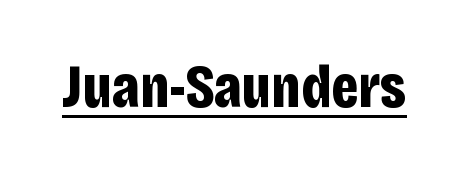
Q: Is the text bold? A: Yes.
Q: Is the text italic (slanted)? A: No, it is upright.
Q: Is the typeface a serif or a sans-serif typeface? A: Sans-serif.
Q: Is the text underlined? A: Yes.
Q: Is the spacing between letters normal or unusually wide? A: Normal.
Q: Width (condensed, normal, or wide)? A: Condensed.
Q: Stroke contrast? A: Low.
Q: x-height? A: Large.
Q: Monospaced? A: No.
